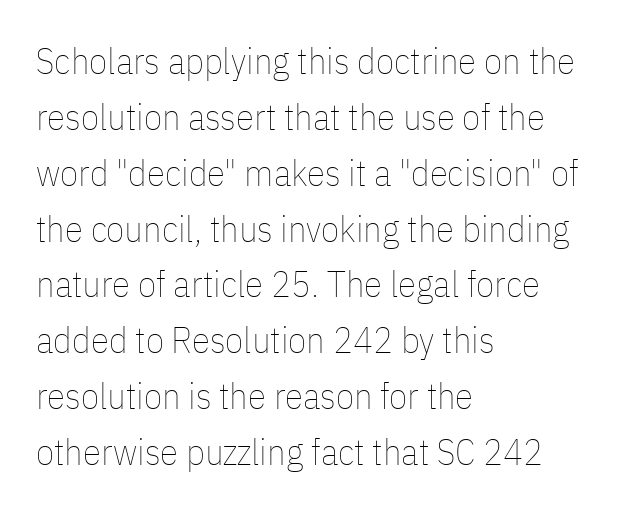
When letters stand straight like this, we call the style roman or upright. Reading down the block, your eye returns to a fixed left position each line. The zone under the glyphs is completely vacant. Baseline-to-baseline distance is the conventional proportion of letter height. No heavy texture on the line: the type isn't bold. Letter spacing: default.
